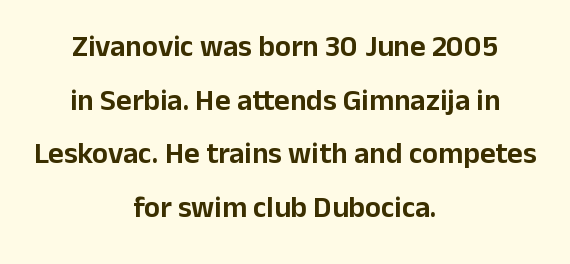
Q: Is the text italic (slanted)? A: No, it is upright.
Q: Is the typeface a serif or a sans-serif typeface? A: Sans-serif.
Q: Is the text underlined? A: No.
Q: How is the paragraph aligned? A: Centered.
Q: Is the spacing between letters normal or unusually wide? A: Normal.
Q: Width (condensed, normal, or wide)? A: Normal.
Q: Stroke contrast? A: Low.
Q: x-height? A: Medium.
Q: Monospaced? A: No.
